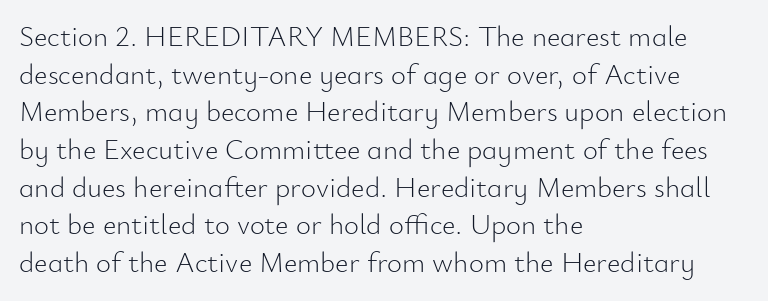
The image shows 29 px light sans-serif type, upright; set left-aligned, normal line spacing (1.3x), normal letter spacing, not underlined; low stroke contrast and a small x-height.
